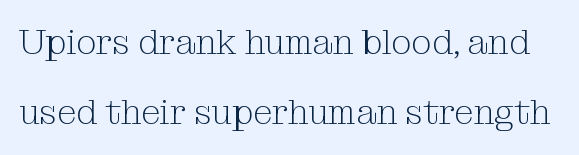
Q: Is the text bold? A: No.
Q: Is the text italic (slanted)? A: No, it is upright.
Q: Is the typeface a serif or a sans-serif typeface? A: Serif.
Q: Is the text underlined? A: No.
Q: Is the spacing between letters normal or unusually wide? A: Normal.
Q: Is the spacing between lines tight, normal or loose? A: Loose.
Q: Width (condensed, normal, or wide)? A: Normal.
Q: Stroke contrast? A: Medium.
Q: x-height? A: Medium.
Q: Monospaced? A: No.
